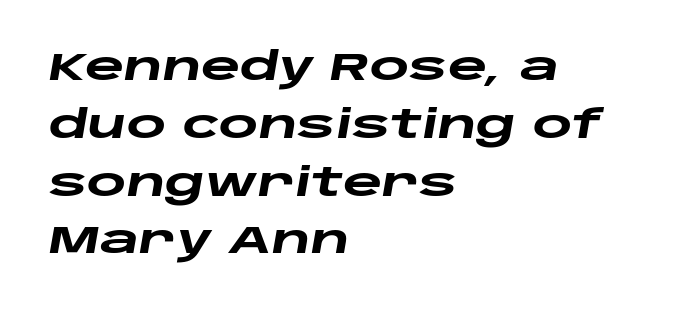
The image shows 38 px heavy, wide type, italic (leaning right); set left-aligned, normal line spacing (1.52x), normal letter spacing, not underlined; low stroke contrast and a large x-height.
